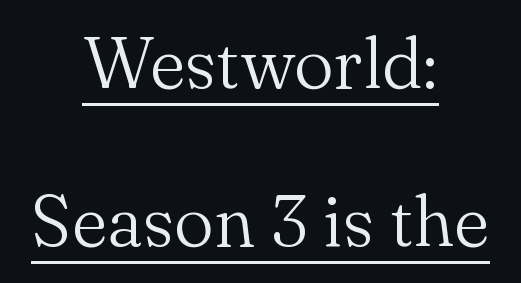
{"serif": "yes", "italic": "no", "bold": "no", "weight": "light", "width": "normal", "stroke_contrast": "medium", "x_height": "small", "monospaced": "no", "underline": "yes", "align": "center", "line_spacing": "loose", "line_spacing_ratio": 2.2, "letter_spacing": "normal", "letter_spacing_em": 0.0, "glyph_px": 72}
